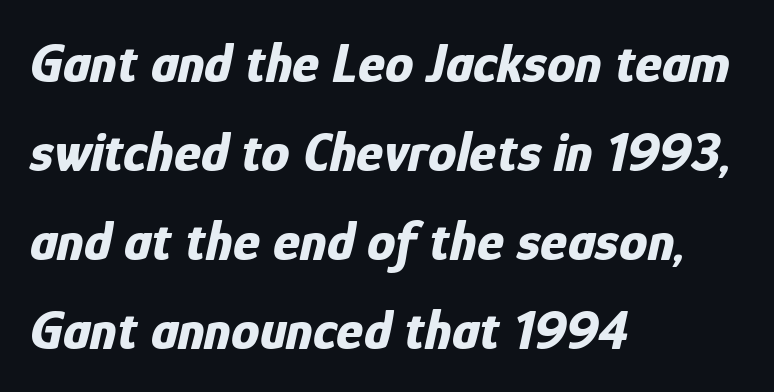
The image shows 57 px bold, condensed type, italic (leaning right); set left-aligned, normal line spacing (1.56x), normal letter spacing, not underlined; low stroke contrast and a medium x-height.
